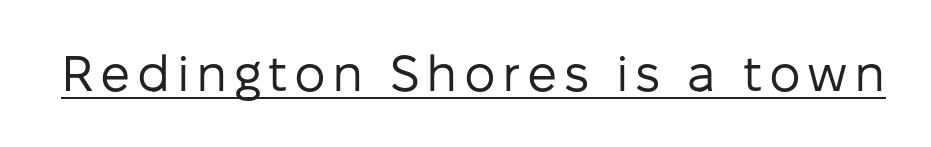
{"serif": "no", "italic": "no", "bold": "no", "weight": "regular", "width": "normal", "stroke_contrast": "low", "x_height": "medium", "monospaced": "no", "underline": "yes", "glyph_px": 50}
